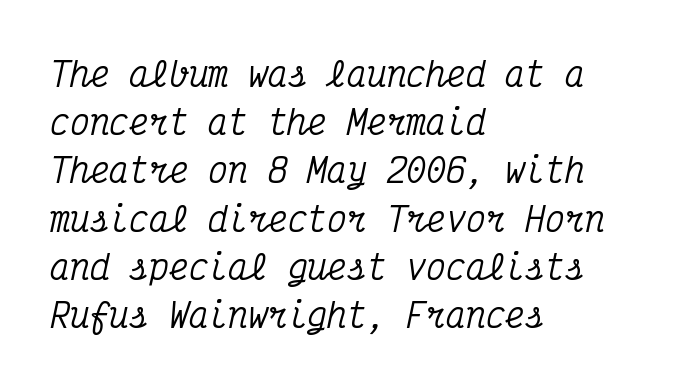
Look at the tracking — it's just the regular setting, nothing added. Typographically, this falls in the serif category. The typesetter chose a ragged-right arrangement here. Words float on clear page, feet unadorned. This sample has the even, mechanical cadence of fixed-width lettering.
